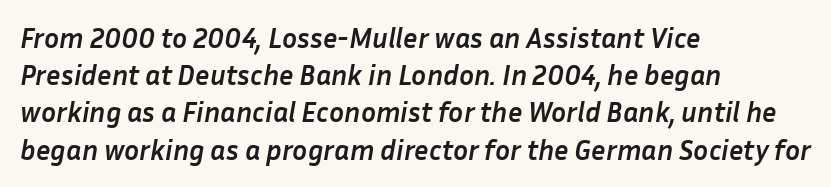
The image shows 28 px semibold type, italic (leaning right); set left-aligned, normal line spacing (1.33x), normal letter spacing, not underlined; low stroke contrast and a medium x-height.
